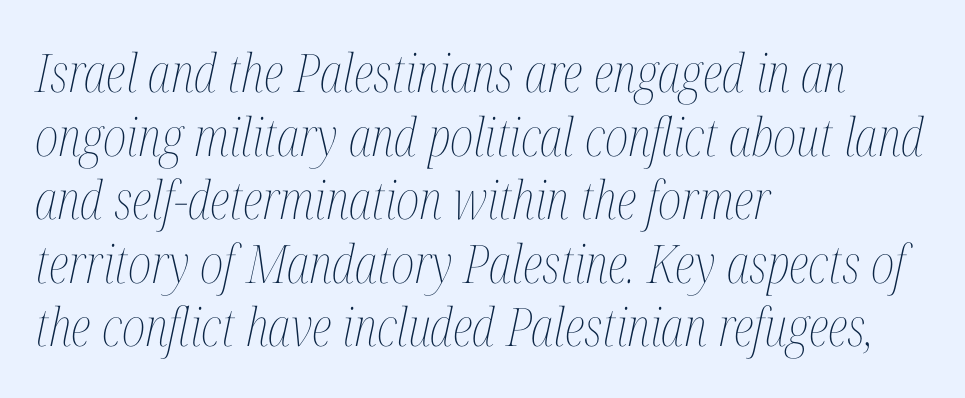
{"italic": "yes", "lean": "right", "slant_degrees": 12, "bold": "no", "weight": "thin", "width": "condensed", "stroke_contrast": "medium", "x_height": "medium", "monospaced": "no", "underline": "no", "align": "left", "line_spacing_ratio": 1.2, "letter_spacing": "normal", "letter_spacing_em": 0.0, "glyph_px": 53}
